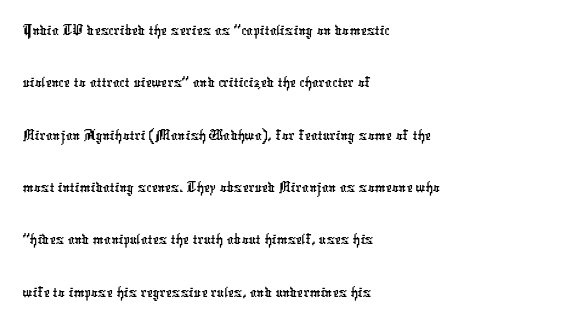
{"serif": "no", "width": "condensed", "stroke_contrast": "low", "x_height": "medium", "monospaced": "no", "underline": "no", "align": "left", "line_spacing": "normal", "line_spacing_ratio": 1.54, "letter_spacing": "normal", "letter_spacing_em": 0.0, "glyph_px": 34}
